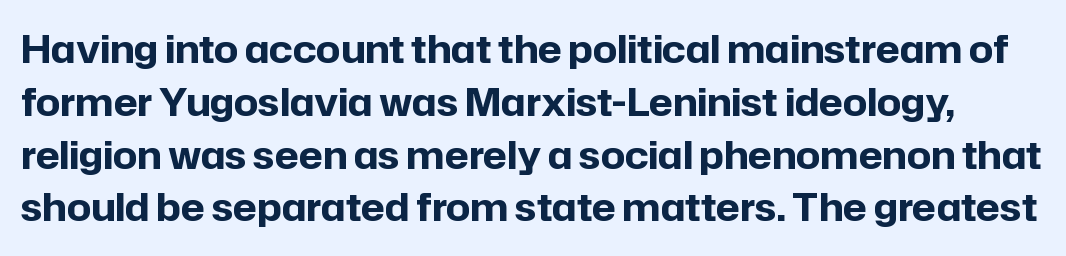
Q: Is the text bold? A: Yes.
Q: Is the text italic (slanted)? A: No, it is upright.
Q: Is the typeface a serif or a sans-serif typeface? A: Sans-serif.
Q: Is the text underlined? A: No.
Q: Is the spacing between letters normal or unusually wide? A: Normal.
Q: Is the spacing between lines tight, normal or loose? A: Normal.
Q: Width (condensed, normal, or wide)? A: Normal.
Q: Stroke contrast? A: Low.
Q: x-height? A: Medium.
Q: Monospaced? A: No.
